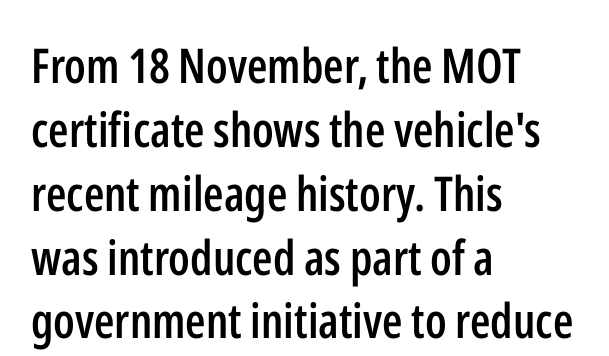
Q: Is the text bold? A: Semi-bold.
Q: Is the text italic (slanted)? A: No, it is upright.
Q: Is the typeface a serif or a sans-serif typeface? A: Sans-serif.
Q: Is the text underlined? A: No.
Q: How is the paragraph aligned? A: Left-aligned.
Q: Is the spacing between letters normal or unusually wide? A: Normal.
Q: Is the spacing between lines tight, normal or loose? A: Normal.
Q: Width (condensed, normal, or wide)? A: Condensed.
Q: Stroke contrast? A: Low.
Q: x-height? A: Medium.
Q: Monospaced? A: No.
